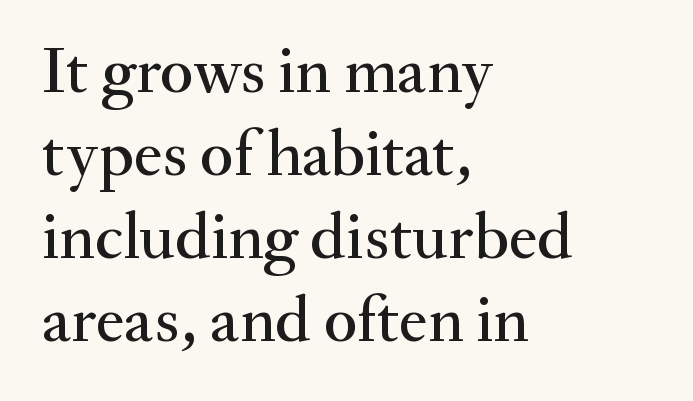
Q: Is the text italic (slanted)? A: No, it is upright.
Q: Is the typeface a serif or a sans-serif typeface? A: Serif.
Q: Is the text underlined? A: No.
Q: How is the paragraph aligned? A: Left-aligned.
Q: Is the spacing between letters normal or unusually wide? A: Normal.
Q: Is the spacing between lines tight, normal or loose? A: Normal.
Q: Width (condensed, normal, or wide)? A: Normal.
Q: Stroke contrast? A: Medium.
Q: x-height? A: Small.
Q: Monospaced? A: No.
